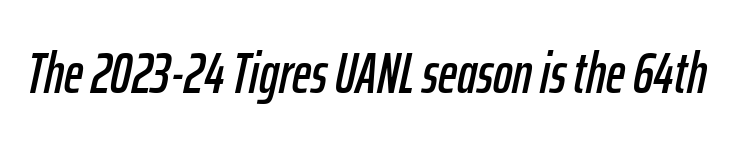
Q: Is the text italic (slanted)? A: Yes, it leans right by about 12 degrees.
Q: Is the text underlined? A: No.
Q: Is the spacing between letters normal or unusually wide? A: Normal.
Q: Width (condensed, normal, or wide)? A: Condensed.
Q: Stroke contrast? A: Low.
Q: x-height? A: Medium.
Q: Monospaced? A: No.
